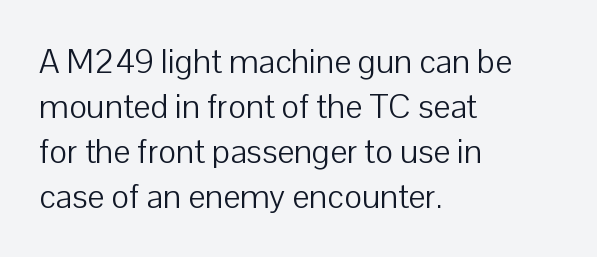
Q: Is the text bold? A: No.
Q: Is the text italic (slanted)? A: No, it is upright.
Q: Is the typeface a serif or a sans-serif typeface? A: Sans-serif.
Q: Is the text underlined? A: No.
Q: How is the paragraph aligned? A: Left-aligned.
Q: Is the spacing between letters normal or unusually wide? A: Normal.
Q: Is the spacing between lines tight, normal or loose? A: Normal.
Q: Width (condensed, normal, or wide)? A: Normal.
Q: Stroke contrast? A: Low.
Q: x-height? A: Medium.
Q: Monospaced? A: No.
